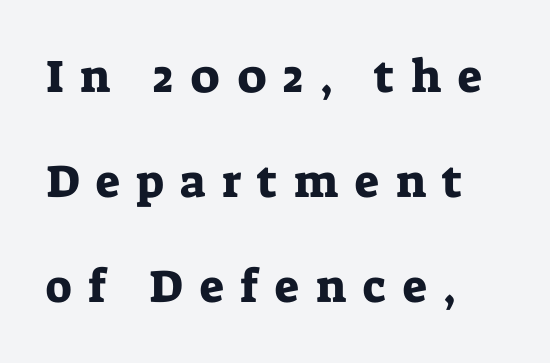
Q: Is the text italic (slanted)? A: No, it is upright.
Q: Is the typeface a serif or a sans-serif typeface? A: Serif.
Q: Is the text underlined? A: No.
Q: How is the paragraph aligned? A: Left-aligned.
Q: Is the spacing between letters normal or unusually wide? A: Unusually wide.
Q: Is the spacing between lines tight, normal or loose? A: Loose.
Q: Width (condensed, normal, or wide)? A: Normal.
Q: Stroke contrast? A: Low.
Q: x-height? A: Medium.
Q: Monospaced? A: No.
